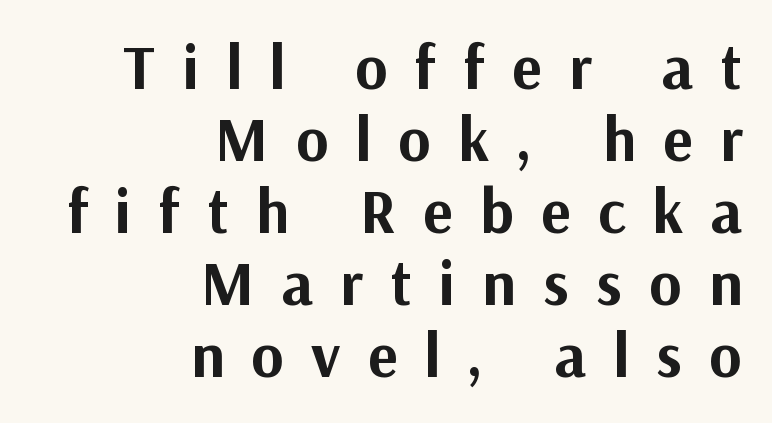
Q: Is the text bold? A: Yes.
Q: Is the text italic (slanted)? A: No, it is upright.
Q: Is the typeface a serif or a sans-serif typeface? A: Sans-serif.
Q: Is the text underlined? A: No.
Q: How is the paragraph aligned? A: Right-aligned.
Q: Is the spacing between letters normal or unusually wide? A: Unusually wide.
Q: Width (condensed, normal, or wide)? A: Normal.
Q: Stroke contrast? A: Medium.
Q: x-height? A: Medium.
Q: Monospaced? A: No.
